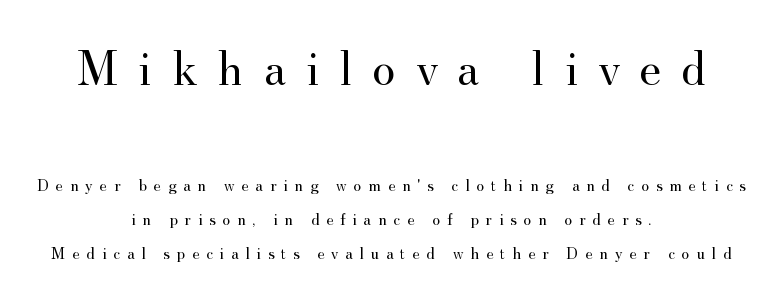
Q: Is the text bold? A: No.
Q: Is the text italic (slanted)? A: No, it is upright.
Q: Is the typeface a serif or a sans-serif typeface? A: Serif.
Q: Is the text underlined? A: No.
Q: How is the paragraph aligned? A: Centered.
Q: Is the spacing between letters normal or unusually wide? A: Unusually wide.
Q: Is the spacing between lines tight, normal or loose? A: Loose.
Q: Which block of text is set in a larger size, the first (top) or the second (bottom)? A: The first (top) one.
Q: Width (condensed, normal, or wide)? A: Normal.
Q: Stroke contrast? A: Medium.
Q: x-height? A: Small.
Q: Monospaced? A: No.
